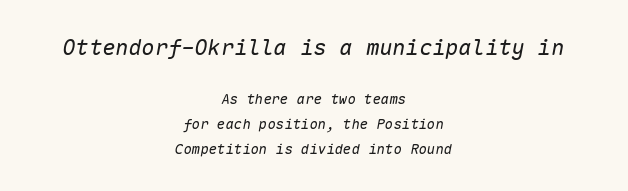
{"italic": "yes", "lean": "right", "slant_degrees": 10, "bold": "no", "underline": "no", "align": "center", "line_spacing_ratio": 1.78, "letter_spacing": "normal", "letter_spacing_em": 0.0, "larger_block": "first", "size_ratio": 1.57, "glyph_px": 22}
